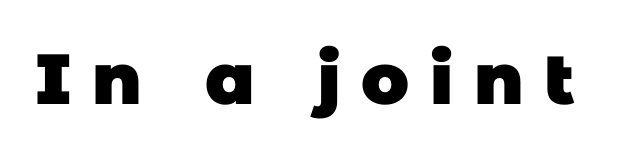
Q: Is the text bold? A: Yes.
Q: Is the typeface a serif or a sans-serif typeface? A: Sans-serif.
Q: Is the text underlined? A: No.
Q: Is the spacing between letters normal or unusually wide? A: Unusually wide.
Q: Width (condensed, normal, or wide)? A: Normal.
Q: Stroke contrast? A: Low.
Q: x-height? A: Large.
Q: Monospaced? A: No.
